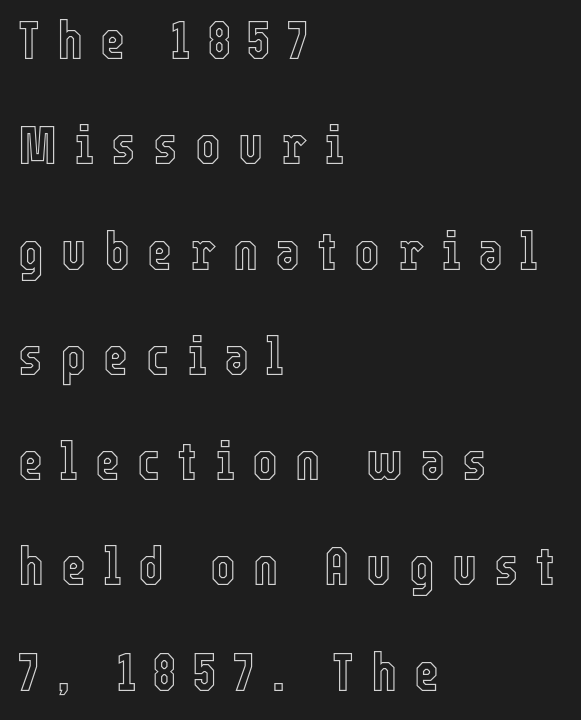
Notice the wide empty band between every row — that's loose leading. Looks like regular typesetting: each glyph gets only the width it needs. Layout note: lines flush left. Between one letter and the next there's a generous, obvious gap. The space beneath each line is pristine and unruled. The specimen reads as upright at a glance.
